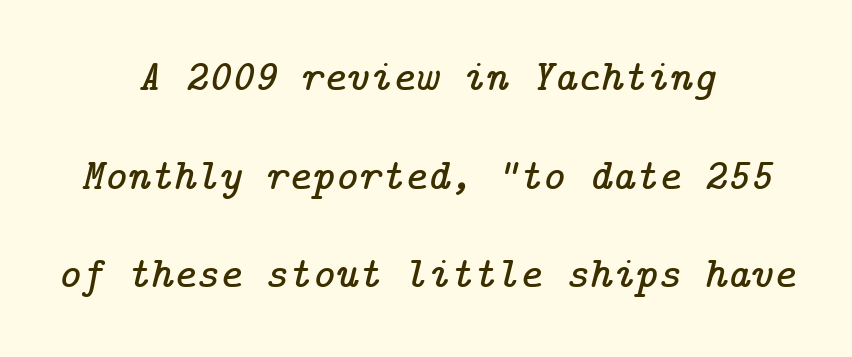
The image shows 44 px serif type, italic (leaning right); set centered, loose line spacing (2.24x), normal letter spacing, not underlined; low stroke contrast and a medium x-height.
